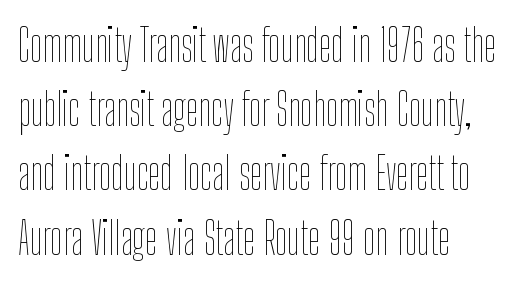
The image shows 44 px thin, condensed type, upright; set left-aligned, normal line spacing (1.46x), normal letter spacing, not underlined; low stroke contrast and a medium x-height.
